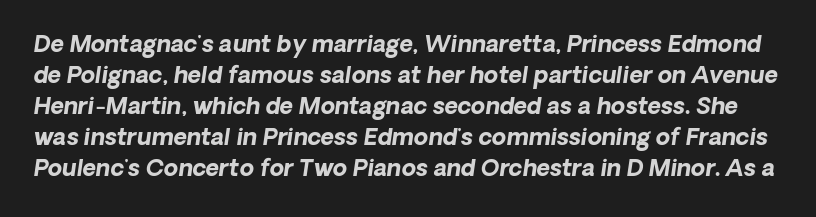
{"italic": "yes", "lean": "right", "slant_degrees": 8, "bold": "yes", "underline": "no", "line_spacing": "normal", "line_spacing_ratio": 1.35, "letter_spacing": "normal", "letter_spacing_em": 0.0, "glyph_px": 23}
